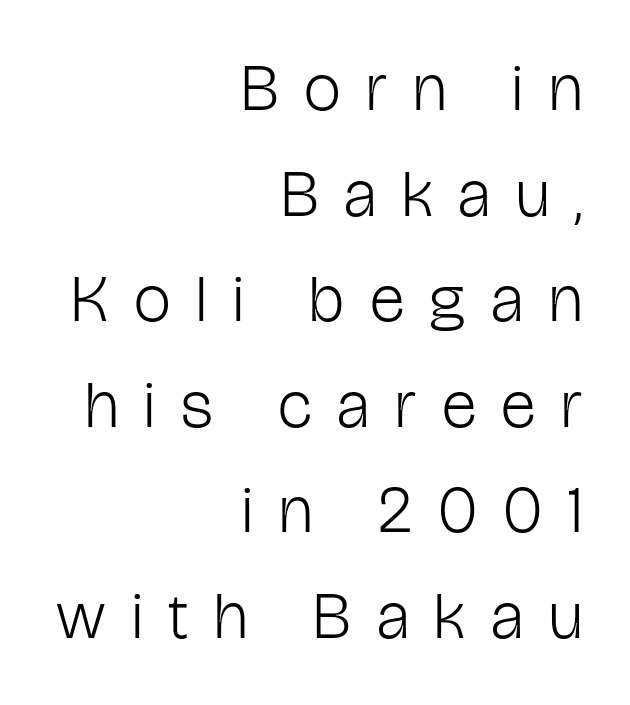
The image shows 66 px light, condensed sans-serif type, upright; set right-aligned, normal line spacing (1.6x), unusually wide letter spacing (+0.39 em), not underlined; low stroke contrast and a medium x-height.
